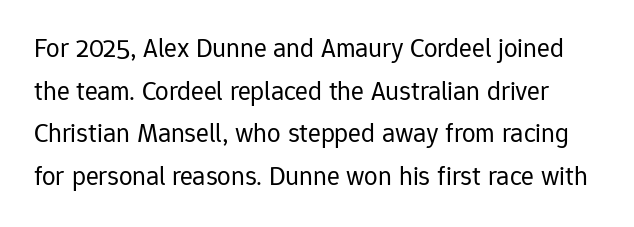
Lines of text with bare space underneath. Students, observe: this is what conventionally led text looks like. Does extra space separate the letters? No, they use regular spacing. Every character sits straight up, as roman type does. Ink coverage per letter is moderate at most.
